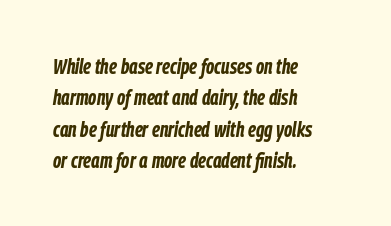
Q: Is the text bold? A: Yes.
Q: Is the text italic (slanted)? A: Yes, it leans right by about 9 degrees.
Q: Is the text underlined? A: No.
Q: How is the paragraph aligned? A: Left-aligned.
Q: Is the spacing between letters normal or unusually wide? A: Normal.
Q: Is the spacing between lines tight, normal or loose? A: Normal.
